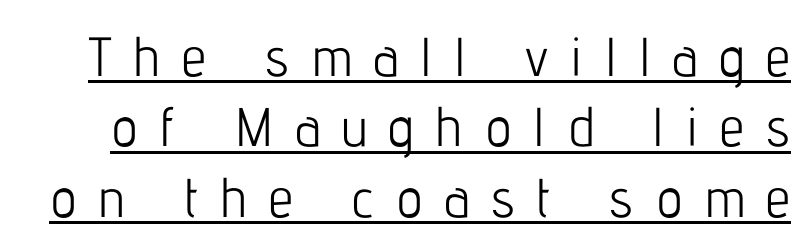
Typographically, this falls in the sans-serif category. The strokes carry an ordinary text weight at most. This is the regular roman posture of the typeface. Here the designer chose a conventional face with non-uniform glyph widths. The face used here appears with an underline applied. Letter spacing: wide.
